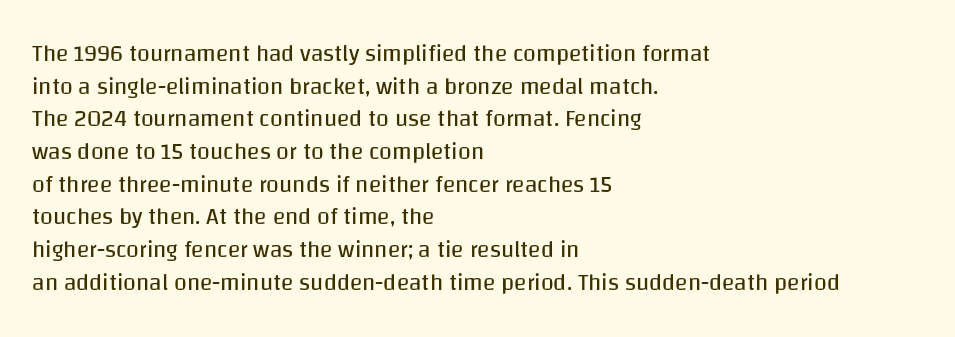
{"italic": "no", "bold": "no", "underline": "no", "align": "left", "line_spacing": "normal", "line_spacing_ratio": 1.42, "letter_spacing": "normal", "letter_spacing_em": 0.0, "glyph_px": 23}
